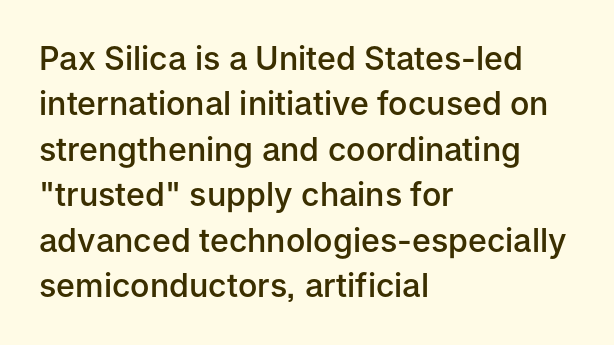
The space between consecutive lines is moderate. A typesetter would call this proportional, since set widths differ per character. I'd call this a sans setting — the letters go barefoot. Is the type bold? Partly — it's a semibold, heavier than regular but not fully bold. The passage is arranged the way most books set body copy — flush left.
